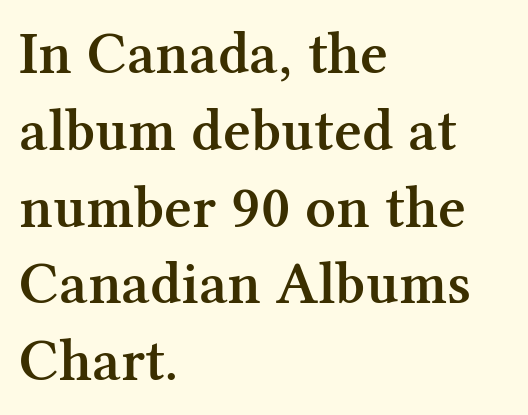
Lines of text with bare space underneath. The lines in this sample share a left origin and differ only in where they stop. Vertical strokes here are truly vertical. The rendering keeps characters at their native spacing. The passage shown stacks its lines at a standard gap.
